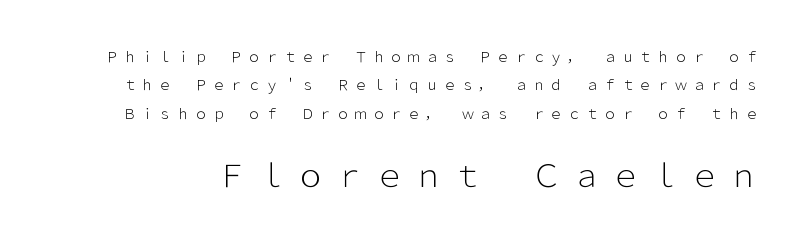
The image shows 31 px light sans-serif type, upright; set loose line spacing (2.02x), unusually wide letter spacing (+0.27 em), not underlined; the second (bottom) block is 2.21x larger; low stroke contrast and a medium x-height.
